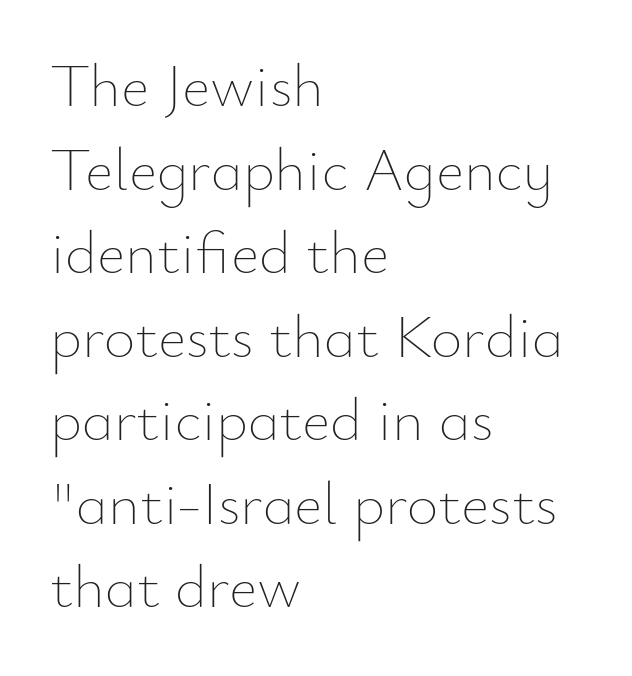
The image shows 61 px thin type, upright; set left-aligned, normal line spacing (1.37x), normal letter spacing, not underlined; low stroke contrast and a small x-height.
